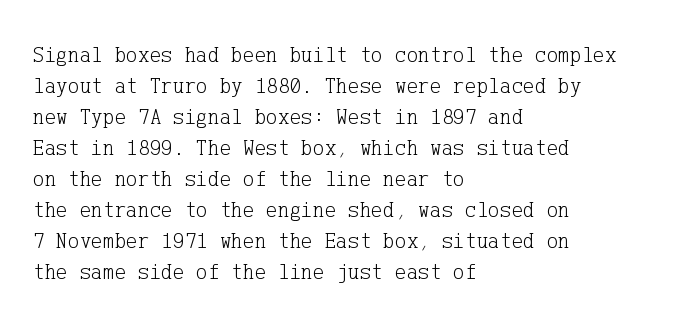
The image shows 22 px text type, upright; set left-aligned, normal line spacing (1.41x), normal letter spacing, not underlined.
